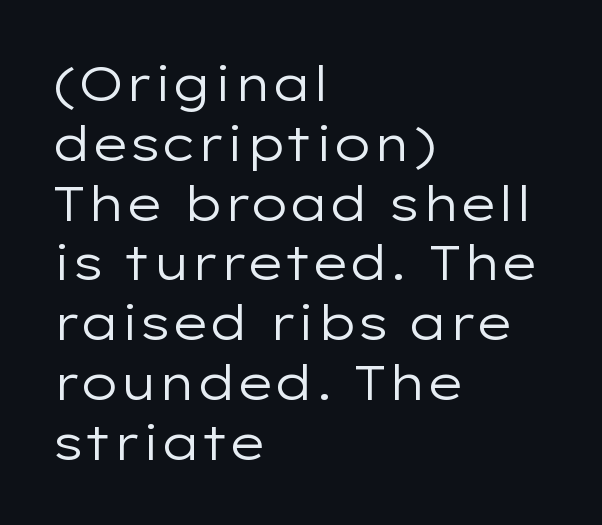
Look at the tracking — it's just the regular setting, nothing added. Does the lettering tilt? It doesn't — this is upright. Classification — sans serif. Letters have the restrained weight of plain body copy at most. Varying glyph widths throughout — classic text-font behaviour. Underline: absent.
